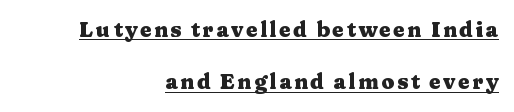
{"italic": "no", "bold": "yes", "underline": "yes", "align": "right", "line_spacing": "loose", "line_spacing_ratio": 2.49, "glyph_px": 21}
